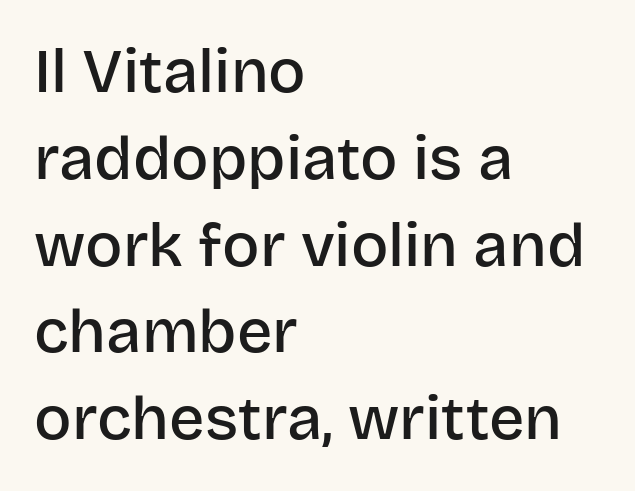
The image shows 62 px semibold sans-serif type, upright; set left-aligned, normal line spacing (1.4x), normal letter spacing, not underlined; low stroke contrast and a large x-height.
